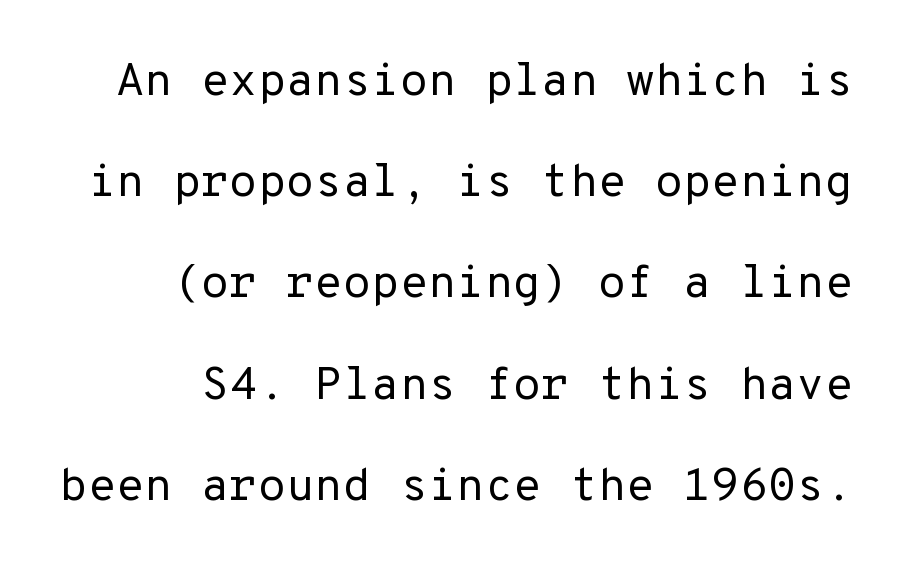
Q: Is the text bold? A: No.
Q: Is the text italic (slanted)? A: No, it is upright.
Q: Is the typeface a serif or a sans-serif typeface? A: Sans-serif.
Q: Is the text underlined? A: No.
Q: Is the spacing between letters normal or unusually wide? A: Normal.
Q: Is the spacing between lines tight, normal or loose? A: Loose.
Q: Width (condensed, normal, or wide)? A: Normal.
Q: Stroke contrast? A: Low.
Q: x-height? A: Medium.
